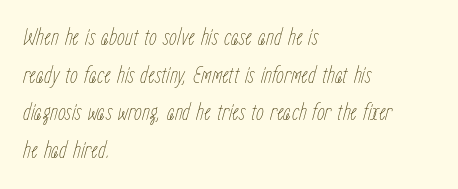
The image shows 25 px text type, italic (leaning right); set left-aligned, normal line spacing (1.51x), normal letter spacing, not underlined.
